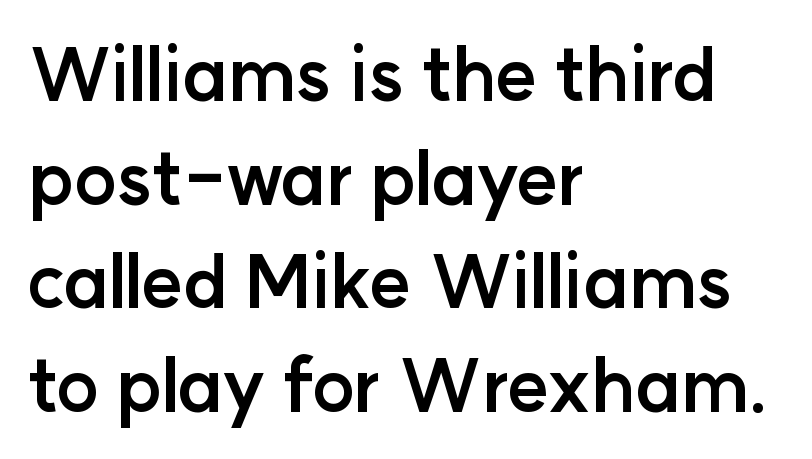
Q: Is the text bold? A: Yes.
Q: Is the text italic (slanted)? A: No, it is upright.
Q: Is the typeface a serif or a sans-serif typeface? A: Sans-serif.
Q: Is the text underlined? A: No.
Q: How is the paragraph aligned? A: Left-aligned.
Q: Is the spacing between letters normal or unusually wide? A: Normal.
Q: Is the spacing between lines tight, normal or loose? A: Normal.
Q: Width (condensed, normal, or wide)? A: Normal.
Q: Stroke contrast? A: Low.
Q: x-height? A: Medium.
Q: Monospaced? A: No.
